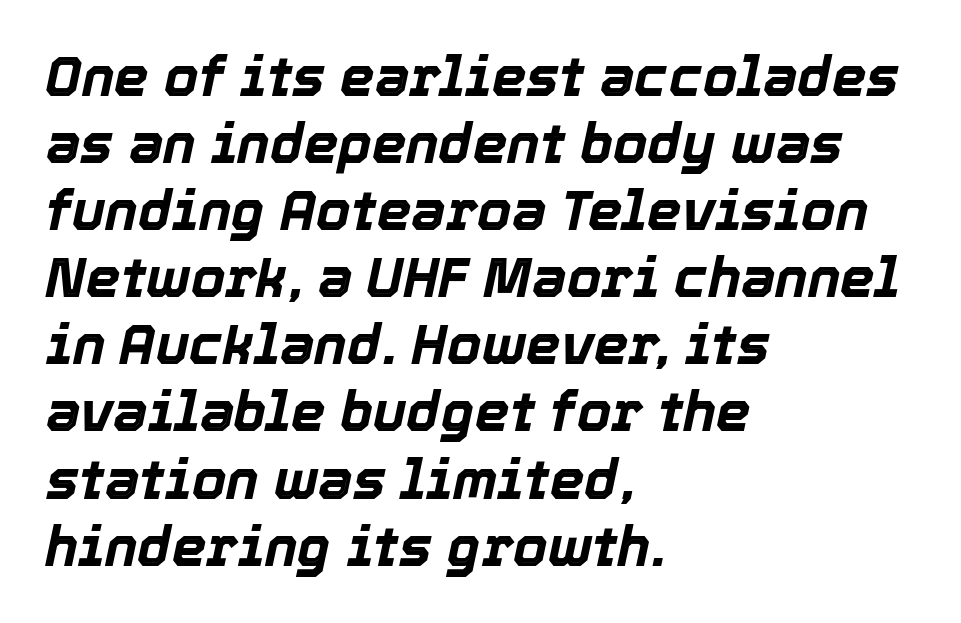
Q: Is the text bold? A: Yes.
Q: Is the text italic (slanted)? A: Yes, it leans right by about 12 degrees.
Q: Is the text underlined? A: No.
Q: How is the paragraph aligned? A: Left-aligned.
Q: Is the spacing between letters normal or unusually wide? A: Normal.
Q: Width (condensed, normal, or wide)? A: Normal.
Q: x-height? A: Medium.
Q: Monospaced? A: No.
